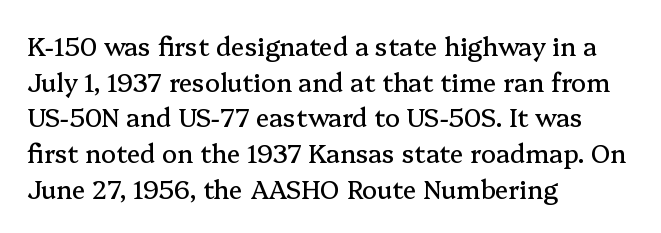
Q: Is the text italic (slanted)? A: No, it is upright.
Q: Is the text underlined? A: No.
Q: How is the paragraph aligned? A: Left-aligned.
Q: Is the spacing between letters normal or unusually wide? A: Normal.
Q: Is the spacing between lines tight, normal or loose? A: Normal.
